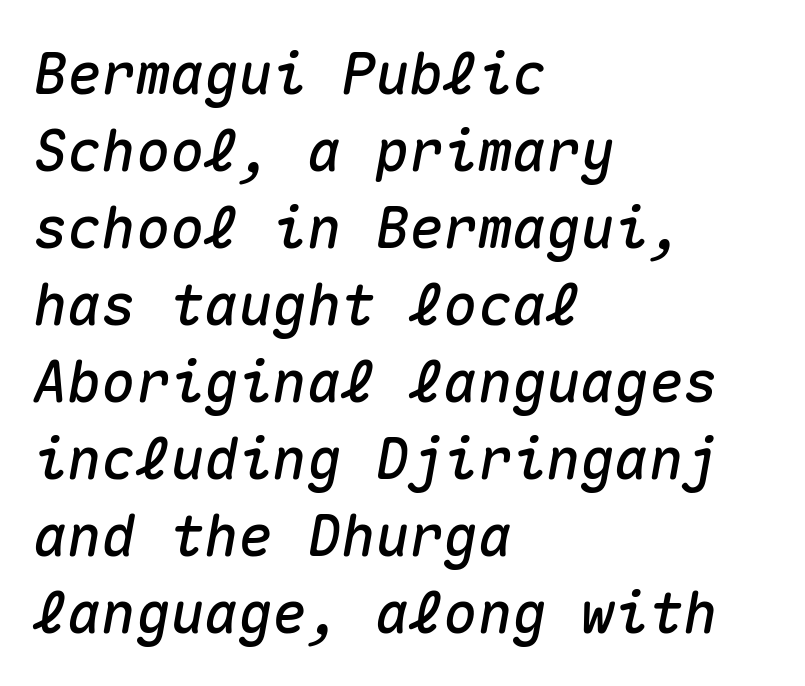
The image shows 57 px text type, italic (leaning right), monospaced; set left-aligned, normal line spacing (1.35x), normal letter spacing, not underlined; medium stroke contrast and a medium x-height.
